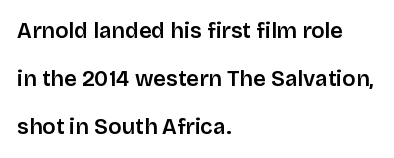
The image shows 22 px text type, upright; set left-aligned, loose line spacing (2.19x), normal letter spacing, not underlined.
